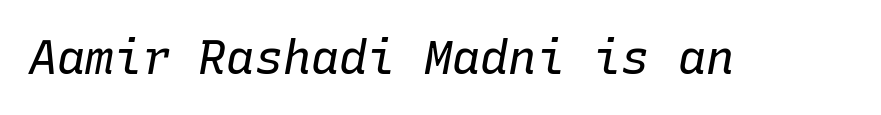
The image shows 47 px regular-weight type, italic (leaning right), monospaced; set normal letter spacing, not underlined; low stroke contrast and a medium x-height.
